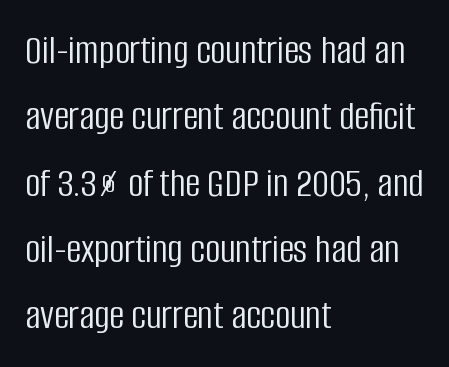
The image shows 42 px light, condensed sans-serif type, upright; set left-aligned, normal line spacing (1.58x), normal letter spacing, not underlined; low stroke contrast and a large x-height.
